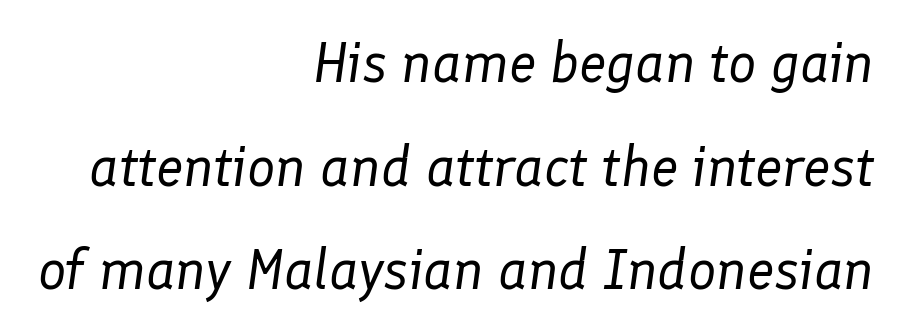
{"italic": "yes", "lean": "right", "slant_degrees": 8, "bold": "no", "weight": "regular", "width": "normal", "stroke_contrast": "low", "x_height": "medium", "monospaced": "no", "underline": "no", "align": "right", "line_spacing_ratio": 1.85, "letter_spacing": "normal", "letter_spacing_em": 0.0, "glyph_px": 56}
